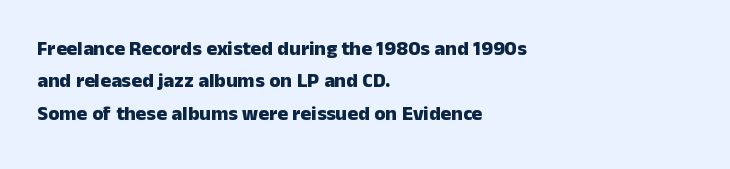
Baseline-to-baseline distance is the conventional proportion of letter height. In terms of letterspacing, this is plain default setting. Leftover space on each line is placed entirely after the last word. Emphasis by weight is at full strength: bold. Check under the words: just untouched page. Every stem runs plumb, perpendicular to the baseline.
